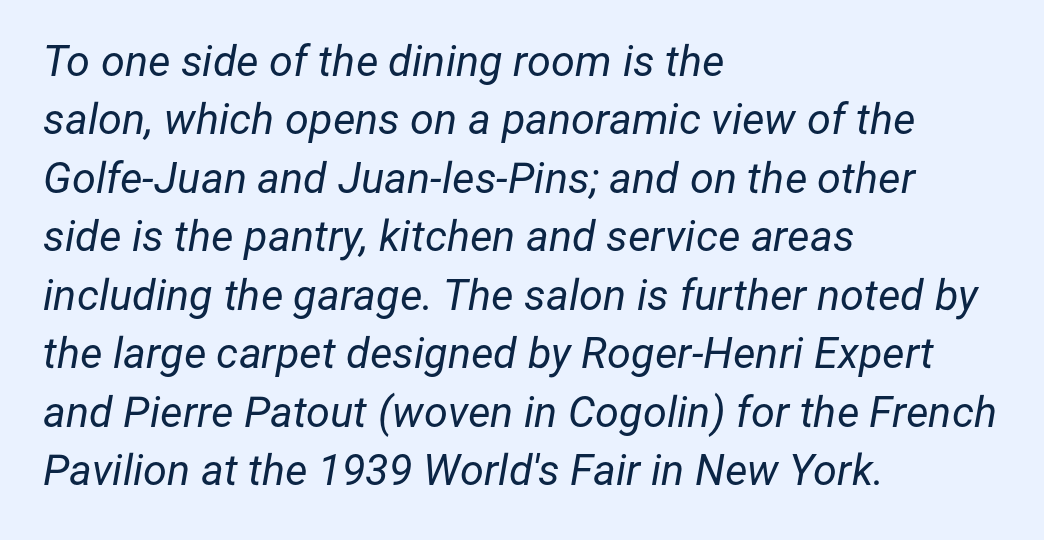
The image shows 43 px regular-weight type, italic (leaning right); set left-aligned, normal line spacing (1.36x), normal letter spacing, not underlined; low stroke contrast and a medium x-height.
